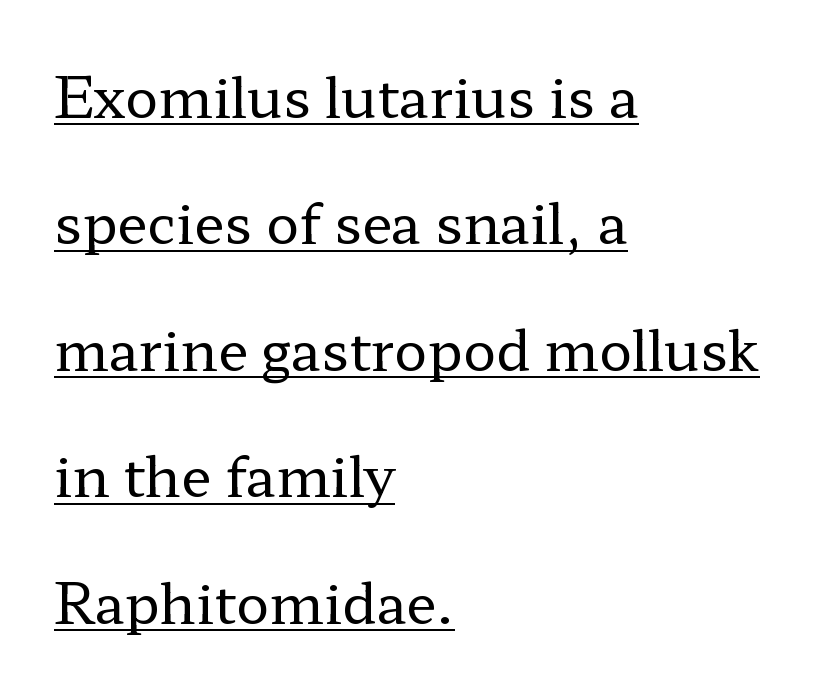
The image shows 55 px regular-weight, wide serif type, upright; set left-aligned, loose line spacing (2.3x), normal letter spacing, underlined; low stroke contrast and a medium x-height.
